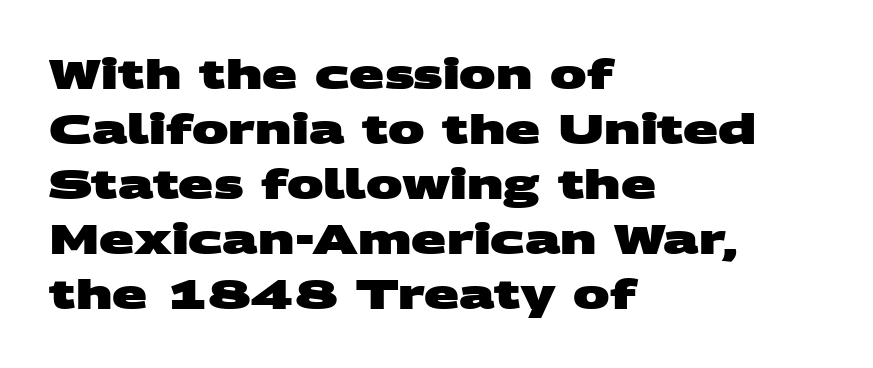
Q: Is the text bold? A: Yes.
Q: Is the typeface a serif or a sans-serif typeface? A: Sans-serif.
Q: Is the text underlined? A: No.
Q: How is the paragraph aligned? A: Left-aligned.
Q: Is the spacing between letters normal or unusually wide? A: Normal.
Q: Is the spacing between lines tight, normal or loose? A: Normal.
Q: Width (condensed, normal, or wide)? A: Wide.
Q: Stroke contrast? A: Medium.
Q: x-height? A: Large.
Q: Monospaced? A: No.
